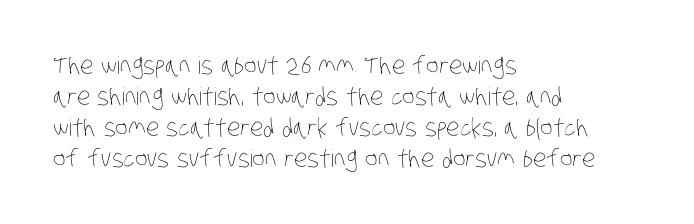
The image shows 24 px text type; set left-aligned, normal line spacing (1.29x), normal letter spacing, not underlined.
